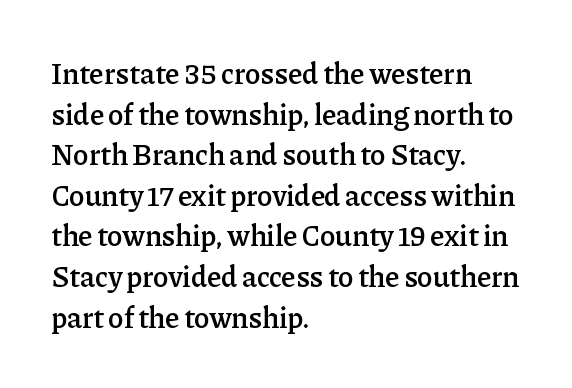
{"serif": "yes", "italic": "no", "bold": "semi", "weight": "semibold", "width": "normal", "stroke_contrast": "low", "x_height": "medium", "monospaced": "no", "underline": "no", "align": "left", "line_spacing": "normal", "line_spacing_ratio": 1.4, "letter_spacing": "normal", "letter_spacing_em": 0.0, "glyph_px": 29}
